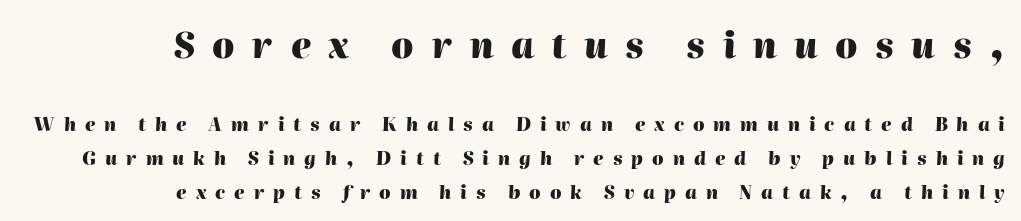
Q: Is the text bold? A: Yes.
Q: Is the text italic (slanted)? A: Yes, it leans right by about 2 degrees.
Q: Is the text underlined? A: No.
Q: How is the paragraph aligned? A: Right-aligned.
Q: Is the spacing between letters normal or unusually wide? A: Unusually wide.
Q: Which block of text is set in a larger size, the first (top) or the second (bottom)? A: The first (top) one.
Q: Width (condensed, normal, or wide)? A: Normal.
Q: Stroke contrast? A: High.
Q: x-height? A: Medium.
Q: Monospaced? A: No.
